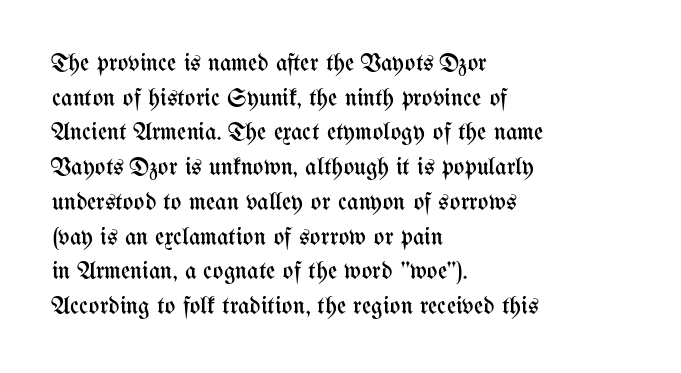
Q: Is the text bold? A: No.
Q: Is the text italic (slanted)? A: No, it is upright.
Q: Is the text underlined? A: No.
Q: How is the paragraph aligned? A: Left-aligned.
Q: Is the spacing between letters normal or unusually wide? A: Normal.
Q: Is the spacing between lines tight, normal or loose? A: Normal.
